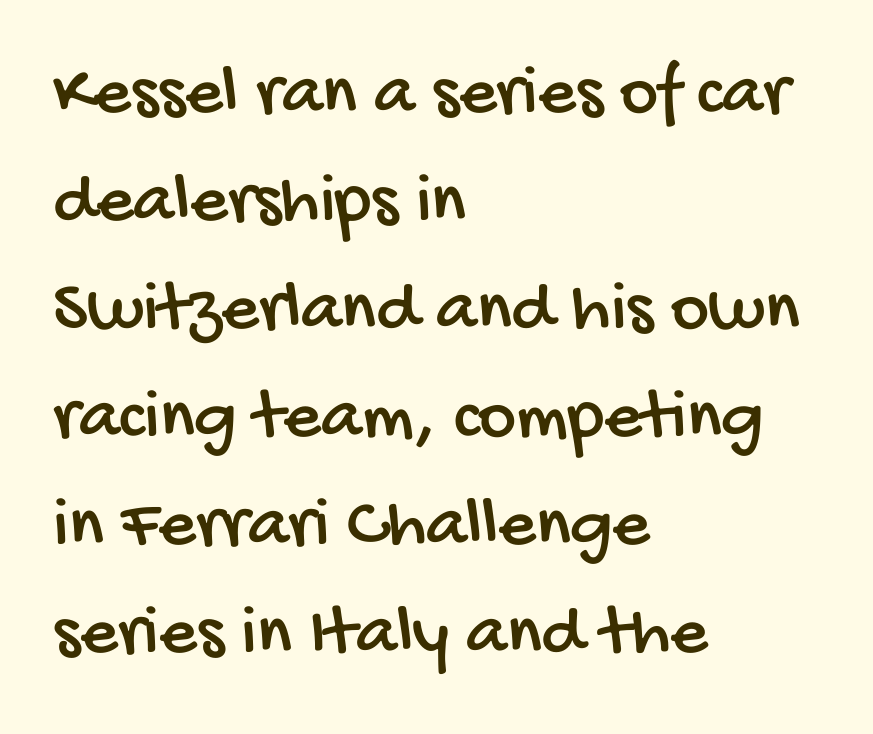
{"serif": "no", "width": "condensed", "stroke_contrast": "low", "x_height": "large", "monospaced": "no", "underline": "no", "align": "left", "line_spacing": "normal", "line_spacing_ratio": 1.48, "letter_spacing": "normal", "letter_spacing_em": 0.0, "glyph_px": 73}
